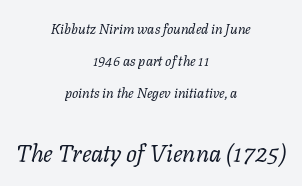
{"italic": "yes", "lean": "right", "slant_degrees": 11, "bold": "no", "underline": "no", "align": "center", "line_spacing": "loose", "line_spacing_ratio": 2.28, "letter_spacing": "normal", "letter_spacing_em": 0.0, "larger_block": "second", "size_ratio": 1.71, "glyph_px": 24}
